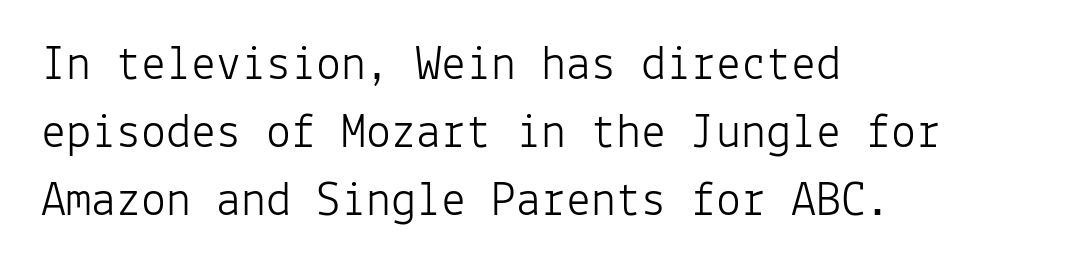
{"serif": "no", "italic": "no", "bold": "no", "weight": "light", "width": "normal", "stroke_contrast": "low", "x_height": "medium", "monospaced": "yes", "underline": "no", "align": "left", "line_spacing": "normal", "line_spacing_ratio": 1.36, "letter_spacing": "normal", "letter_spacing_em": 0.0, "glyph_px": 50}
